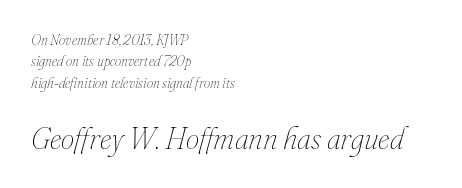
The image shows 30 px thin type, italic (leaning right); set left-aligned, normal line spacing (1.52x), normal letter spacing, not underlined; the second (bottom) block is 2.14x larger; medium stroke contrast and a small x-height.
